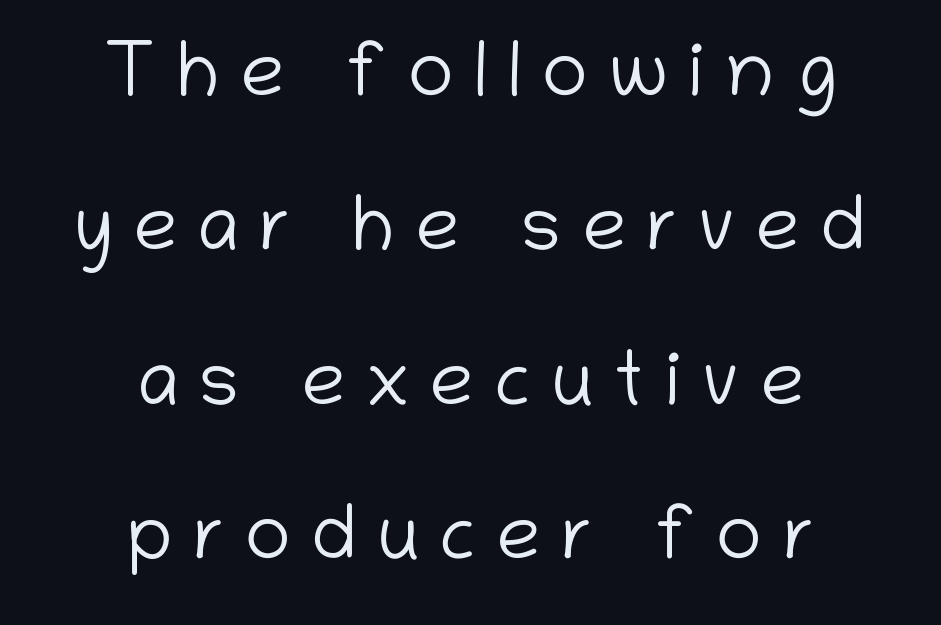
The image shows 78 px light sans-serif type, upright; set centered, loose line spacing (1.98x), unusually wide letter spacing (+0.26 em), not underlined; low stroke contrast and a medium x-height.
